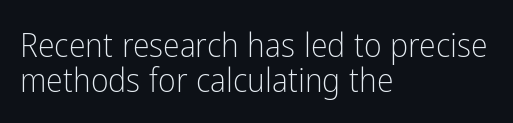
Q: Is the text bold? A: No.
Q: Is the text italic (slanted)? A: No, it is upright.
Q: Is the typeface a serif or a sans-serif typeface? A: Sans-serif.
Q: Is the text underlined? A: No.
Q: How is the paragraph aligned? A: Left-aligned.
Q: Is the spacing between letters normal or unusually wide? A: Normal.
Q: Is the spacing between lines tight, normal or loose? A: Tight.
Q: Width (condensed, normal, or wide)? A: Condensed.
Q: Stroke contrast? A: Low.
Q: x-height? A: Medium.
Q: Monospaced? A: No.
